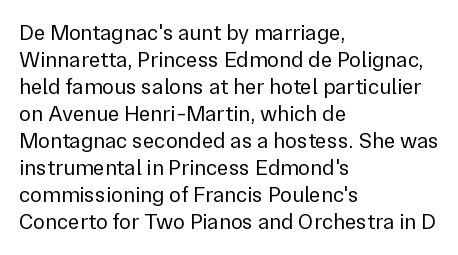
The image shows 22 px text type, upright; set left-aligned, line spacing 1.23x, normal letter spacing, not underlined.
